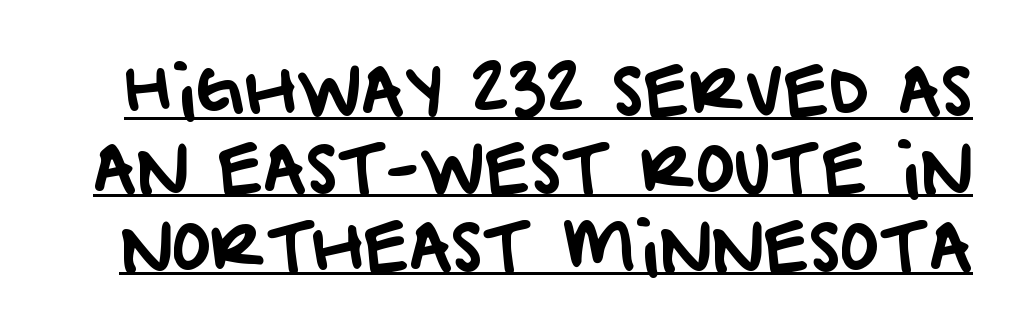
{"serif": "no", "width": "normal", "stroke_contrast": "low", "x_height": "large", "monospaced": "no", "underline": "yes", "line_spacing_ratio": 1.18, "letter_spacing": "normal", "letter_spacing_em": 0.0, "glyph_px": 66}
